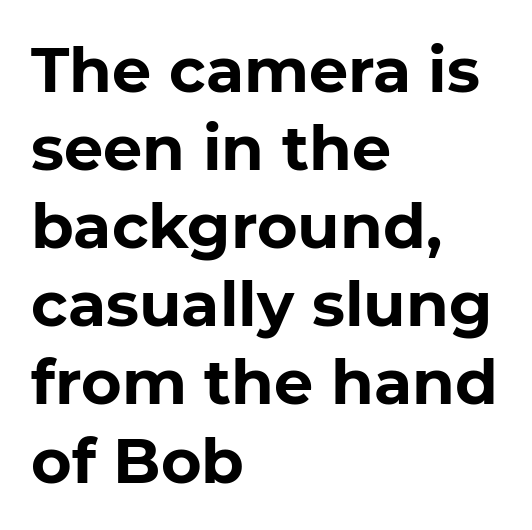
The image shows 62 px bold sans-serif type, upright; set left-aligned, normal line spacing (1.26x), normal letter spacing, not underlined; low stroke contrast and a medium x-height.
